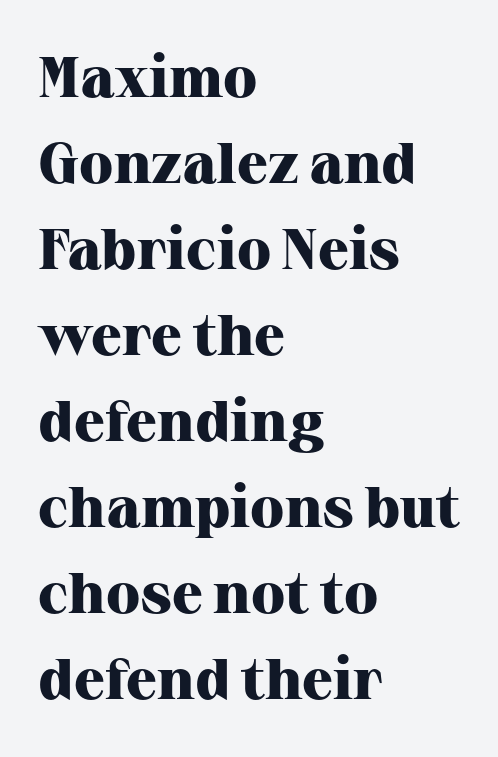
Q: Is the text bold? A: Yes.
Q: Is the text italic (slanted)? A: No, it is upright.
Q: Is the typeface a serif or a sans-serif typeface? A: Serif.
Q: Is the text underlined? A: No.
Q: How is the paragraph aligned? A: Left-aligned.
Q: Is the spacing between letters normal or unusually wide? A: Normal.
Q: Is the spacing between lines tight, normal or loose? A: Normal.
Q: Width (condensed, normal, or wide)? A: Normal.
Q: Stroke contrast? A: High.
Q: x-height? A: Medium.
Q: Monospaced? A: No.
